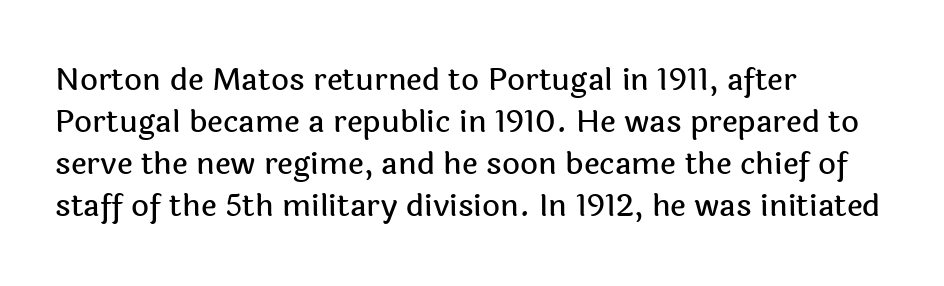
The image shows 31 px sans-serif type, upright; set left-aligned, normal line spacing (1.35x), normal letter spacing, not underlined; a medium x-height.
